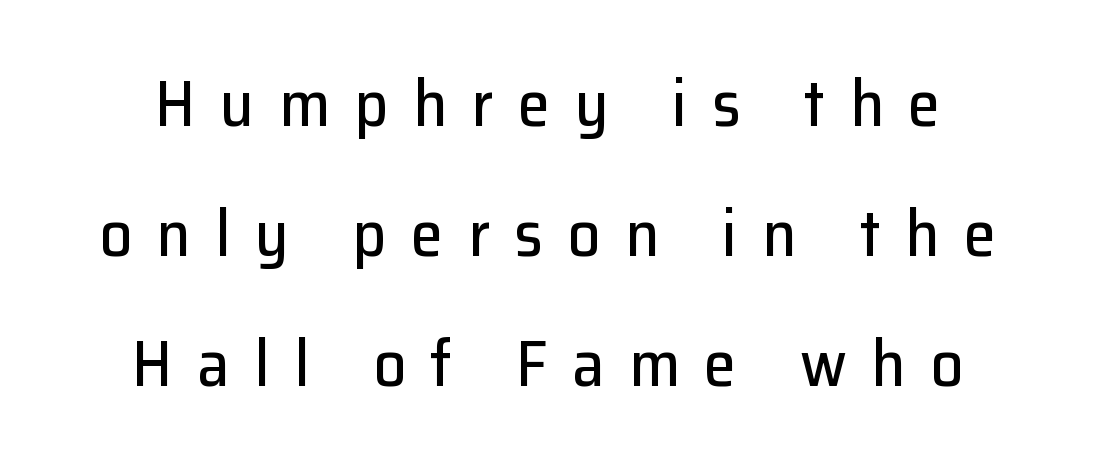
A roman cut, with each character standing at attention. Font category for this specimen: sans-serif. In terms of letterspacing, this is a distinctly airy, spread setting. Layout note: lines centered. The passage shown stacks its lines with a broad gap.
